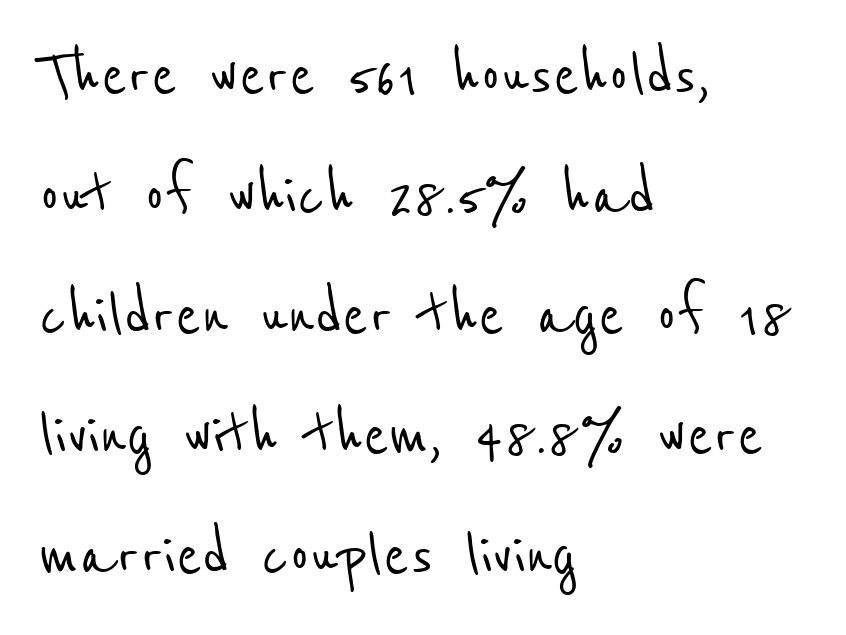
The glyphs in this specimen are sans serif. A typesetter would call this leading conventional body-copy spacing. A typesetter would call this proportional, since set widths differ per character. The setting favours the left margin, as ordinary paragraphs usually do. Compared with typical body copy, the letter spacing here is the same. A bare baseline throughout the passage.
